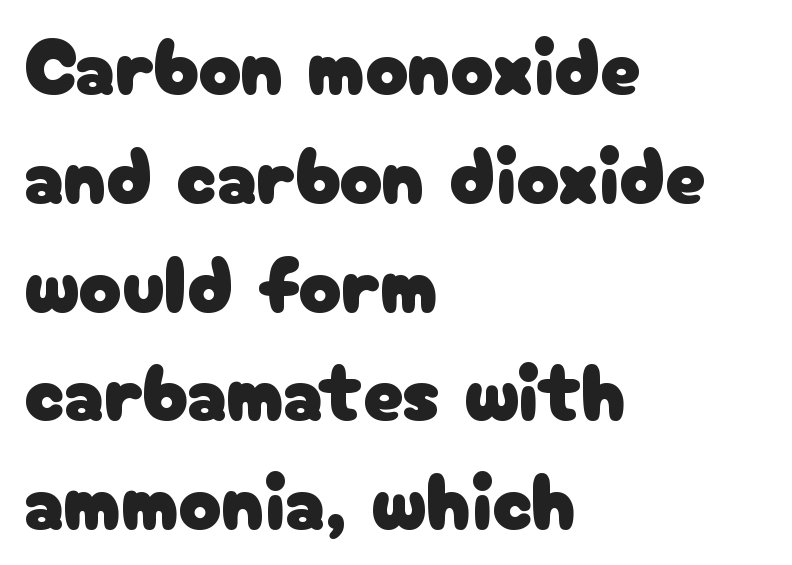
Q: Is the text italic (slanted)? A: No, it is upright.
Q: Is the typeface a serif or a sans-serif typeface? A: Sans-serif.
Q: Is the text underlined? A: No.
Q: How is the paragraph aligned? A: Left-aligned.
Q: Is the spacing between letters normal or unusually wide? A: Normal.
Q: Is the spacing between lines tight, normal or loose? A: Normal.
Q: Width (condensed, normal, or wide)? A: Normal.
Q: Stroke contrast? A: Low.
Q: x-height? A: Medium.
Q: Monospaced? A: No.
